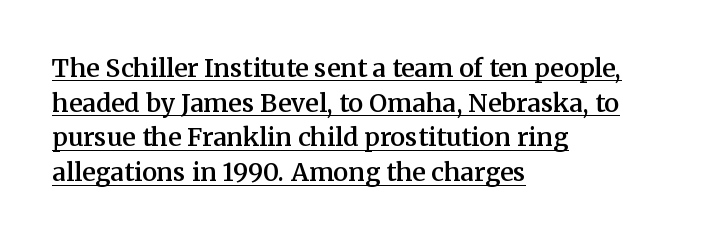
Regarding leading, the lines here are spaced in the standard way. Posture: straight, roman, zero tilt. In terms of letterspacing, this is plain default setting. Does the copy run flush right? No — it runs flush left.
